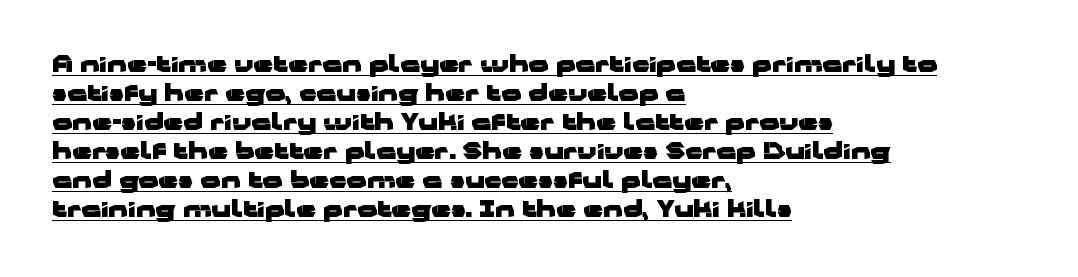
In terms of letterspacing, this is plain default setting. Regarding leading, the lines here are spaced in the standard way. These lines stack with their left ends in a neat column. Every character sits straight up, as roman type does. Has an underline been added? It has. On the weight axis this lands at bold, roughly 700.
